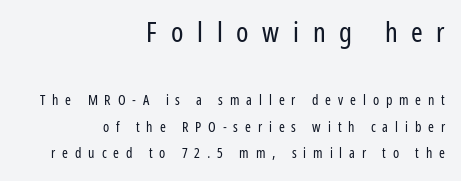
Q: Is the text bold? A: No.
Q: Is the text italic (slanted)? A: No, it is upright.
Q: Is the typeface a serif or a sans-serif typeface? A: Sans-serif.
Q: Is the text underlined? A: No.
Q: How is the paragraph aligned? A: Right-aligned.
Q: Is the spacing between letters normal or unusually wide? A: Unusually wide.
Q: Is the spacing between lines tight, normal or loose? A: Loose.
Q: Which block of text is set in a larger size, the first (top) or the second (bottom)? A: The first (top) one.
Q: Width (condensed, normal, or wide)? A: Condensed.
Q: Stroke contrast? A: Low.
Q: x-height? A: Medium.
Q: Monospaced? A: No.
